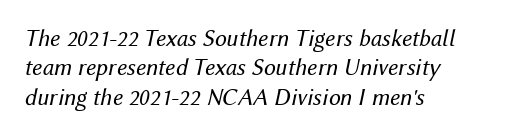
The letters sit at their default tracking, neither squeezed nor spread. The typesetter chose a ragged-right arrangement here. Does the lettering tilt? It does — this is italic. Any mark beneath the type? The region is blank.
